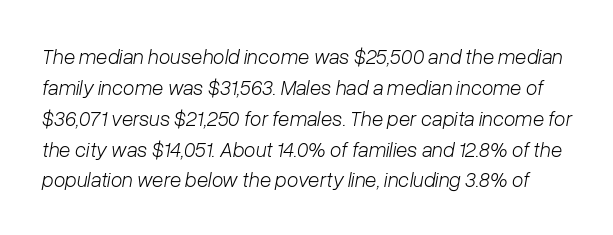
The image shows 21 px text type, italic (leaning right); set normal line spacing (1.47x), normal letter spacing, not underlined.
